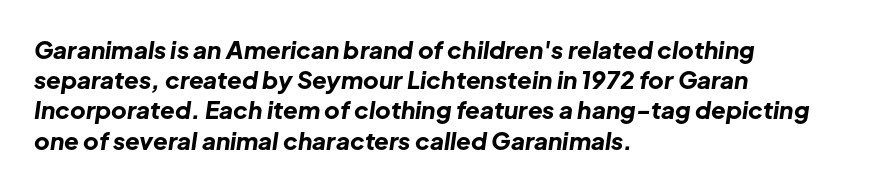
The image shows 24 px bold type, italic (leaning right); set left-aligned, normal line spacing (1.26x), normal letter spacing, not underlined.
